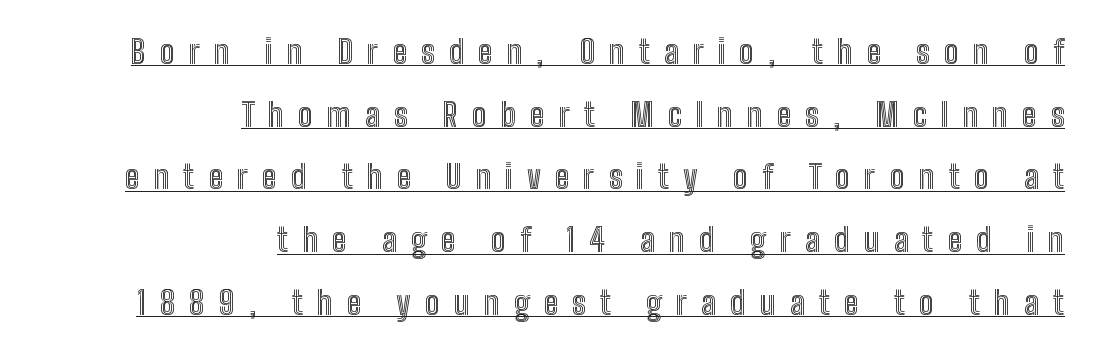
Q: Is the text italic (slanted)? A: No, it is upright.
Q: Is the text underlined? A: Yes.
Q: How is the paragraph aligned? A: Right-aligned.
Q: Is the spacing between letters normal or unusually wide? A: Unusually wide.
Q: Is the spacing between lines tight, normal or loose? A: Loose.
Q: Width (condensed, normal, or wide)? A: Condensed.
Q: x-height? A: Medium.
Q: Monospaced? A: No.
